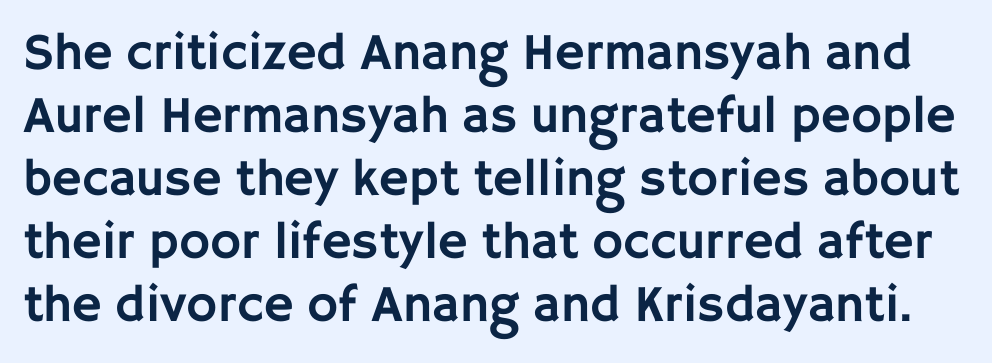
The image shows 52 px sans-serif type, upright; set line spacing 1.21x, normal letter spacing, not underlined; low stroke contrast and a large x-height.
